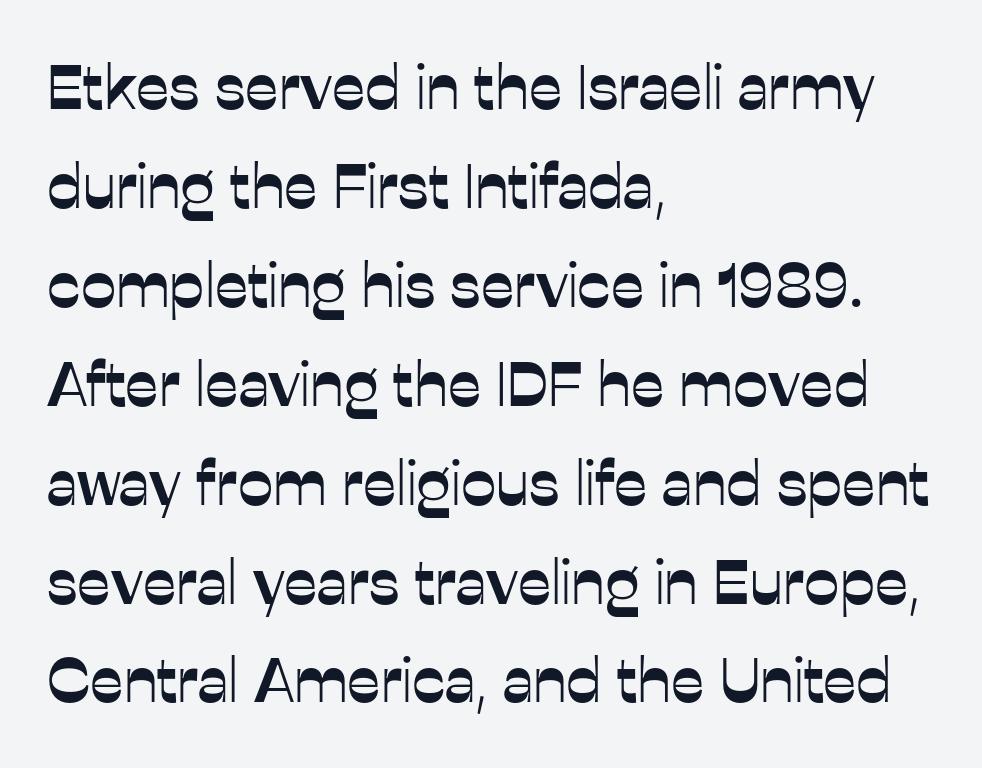
{"serif": "no", "italic": "no", "width": "normal", "stroke_contrast": "low", "x_height": "medium", "monospaced": "no", "underline": "no", "align": "left", "line_spacing": "normal", "line_spacing_ratio": 1.57, "letter_spacing": "normal", "letter_spacing_em": 0.0, "glyph_px": 63}
